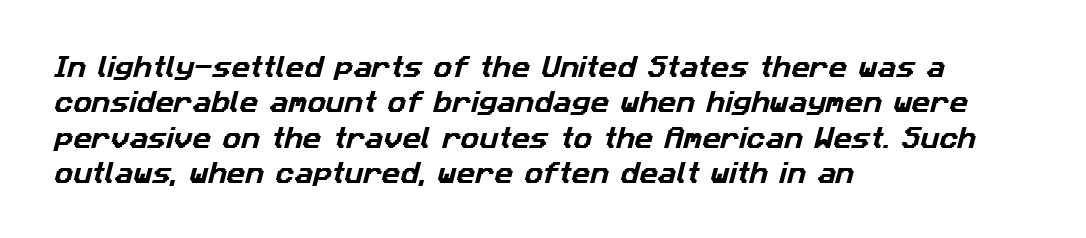
The image shows 23 px text type; set left-aligned, normal line spacing (1.54x), normal letter spacing, not underlined.
